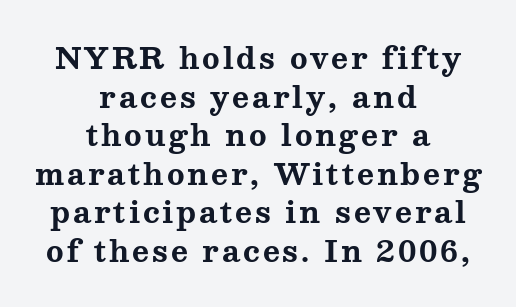
{"serif": "yes", "italic": "no", "bold": "yes", "weight": "bold", "width": "wide", "stroke_contrast": "medium", "x_height": "medium", "monospaced": "no", "underline": "no", "align": "center", "line_spacing": "normal", "line_spacing_ratio": 1.33, "glyph_px": 29}
